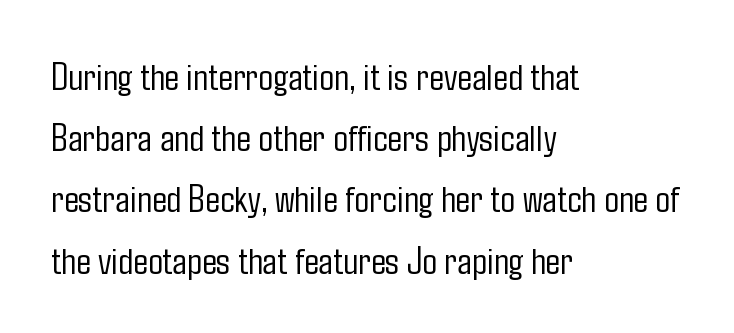
The image shows 39 px light, condensed sans-serif type, upright; set left-aligned, normal line spacing (1.57x), normal letter spacing, not underlined; low stroke contrast and a medium x-height.
